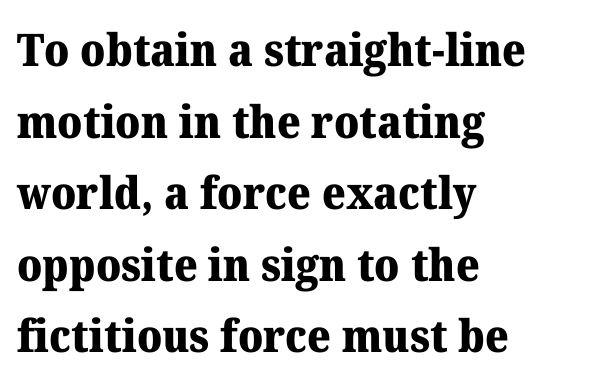
{"serif": "yes", "italic": "no", "bold": "yes", "weight": "heavy", "width": "normal", "stroke_contrast": "medium", "x_height": "medium", "monospaced": "no", "underline": "no", "align": "left", "line_spacing": "normal", "line_spacing_ratio": 1.59, "letter_spacing": "normal", "letter_spacing_em": 0.0, "glyph_px": 45}
